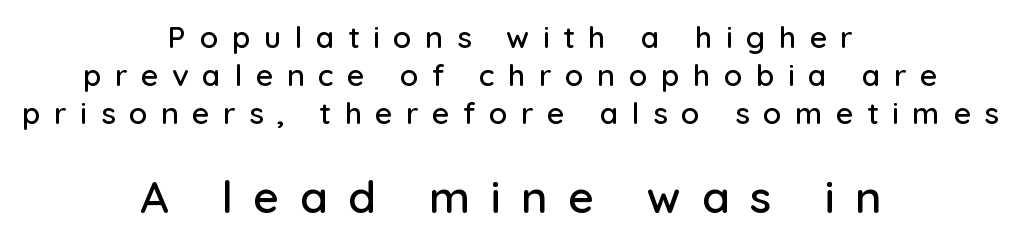
{"serif": "no", "italic": "no", "width": "normal", "stroke_contrast": "low", "x_height": "medium", "monospaced": "no", "underline": "no", "align": "center", "line_spacing": "normal", "line_spacing_ratio": 1.27, "letter_spacing": "wide", "letter_spacing_em": 0.45, "larger_block": "second", "size_ratio": 1.5, "glyph_px": 45}
